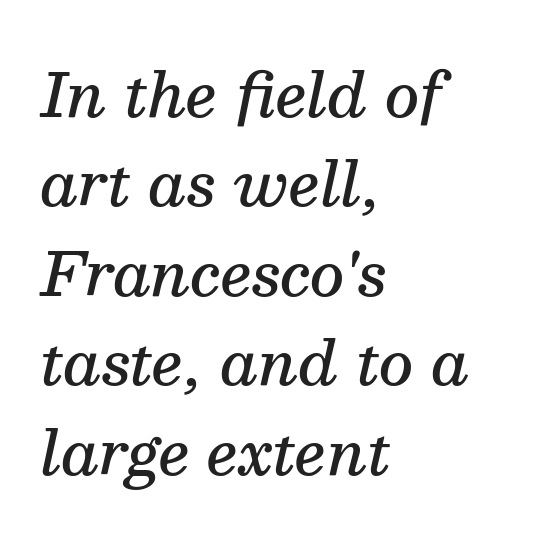
The rag falls on the right side of this text block. The words here are not underlined. Typographic density is moderately raised because the face is semibold. Each new line begins a customary step beneath the previous one. Observe the ordinary spacing: letters are neighbours, not strangers. Type style note: has serifs.
